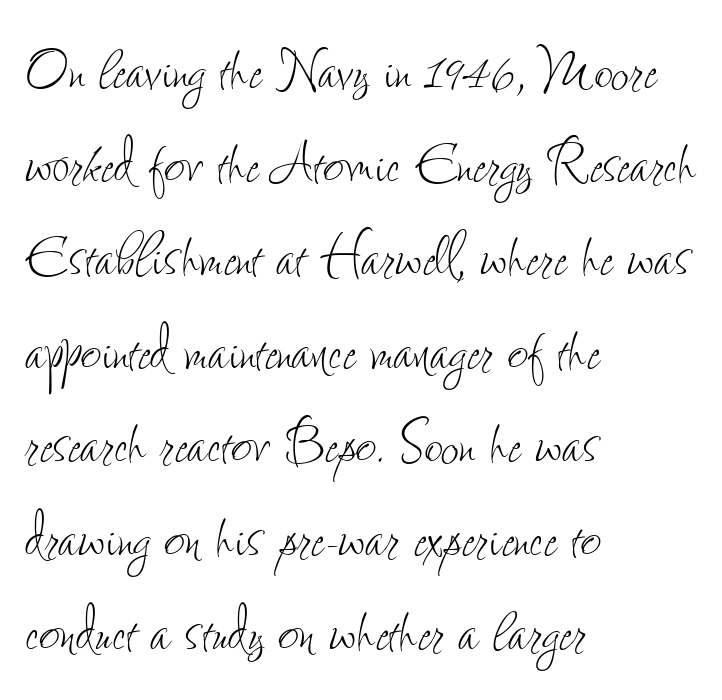
Q: Is the text bold? A: No.
Q: Is the text italic (slanted)? A: Yes.
Q: Is the text underlined? A: No.
Q: How is the paragraph aligned? A: Left-aligned.
Q: Is the spacing between letters normal or unusually wide? A: Normal.
Q: Is the spacing between lines tight, normal or loose? A: Normal.
Q: Width (condensed, normal, or wide)? A: Condensed.
Q: Stroke contrast? A: Low.
Q: x-height? A: Small.
Q: Monospaced? A: No.
